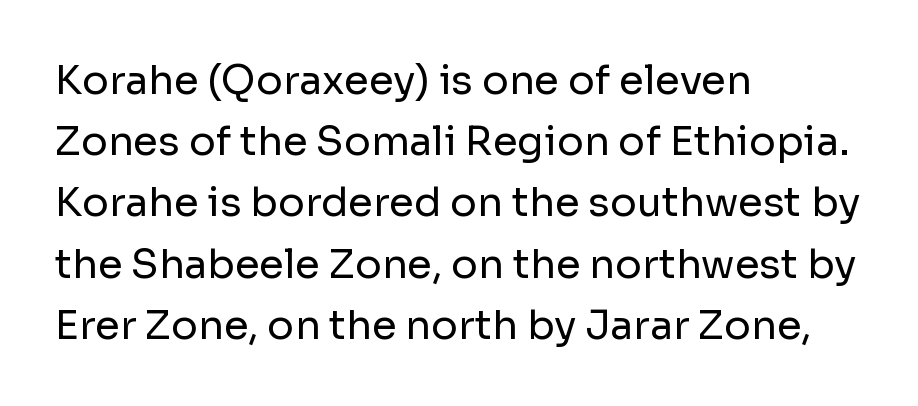
Q: Is the text bold? A: No.
Q: Is the text italic (slanted)? A: No, it is upright.
Q: Is the typeface a serif or a sans-serif typeface? A: Sans-serif.
Q: Is the text underlined? A: No.
Q: How is the paragraph aligned? A: Left-aligned.
Q: Is the spacing between letters normal or unusually wide? A: Normal.
Q: Is the spacing between lines tight, normal or loose? A: Normal.
Q: Width (condensed, normal, or wide)? A: Normal.
Q: Stroke contrast? A: Low.
Q: x-height? A: Medium.
Q: Monospaced? A: No.
